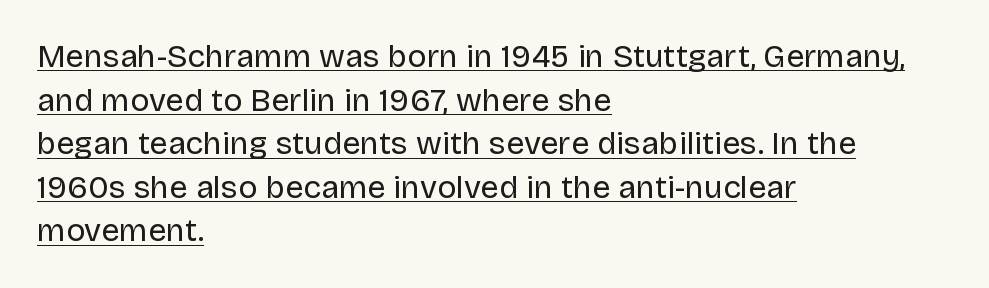
The letterforms sit shoulder to shoulder at normal distance. Normally led — the rows are evenly, conventionally spaced. Caption: multi-line text, flush left, ragged right. If you drew a line through each stem, it would be perfectly vertical.
